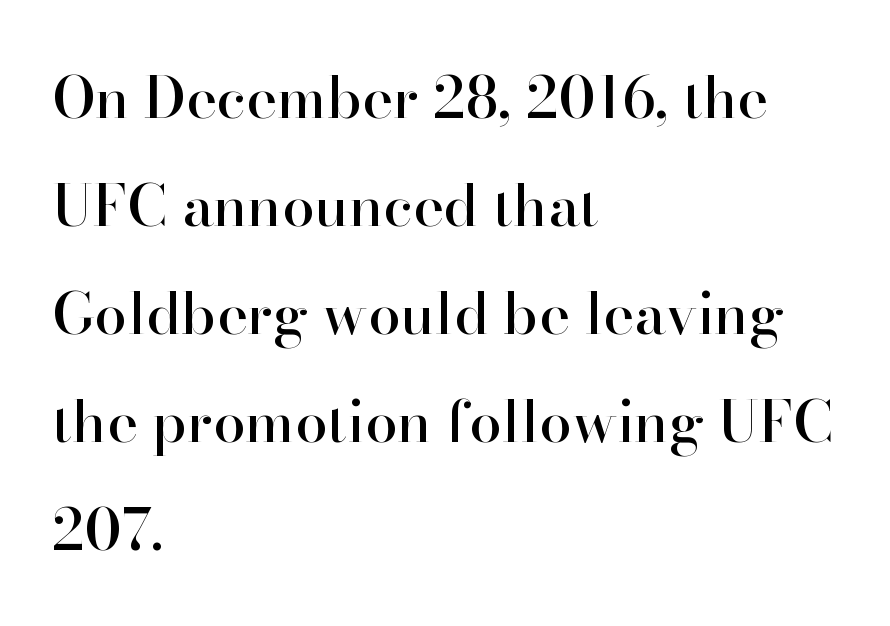
The image shows 58 px serif type, upright; set left-aligned, line spacing 1.86x, normal letter spacing, not underlined; high stroke contrast and a small x-height.
